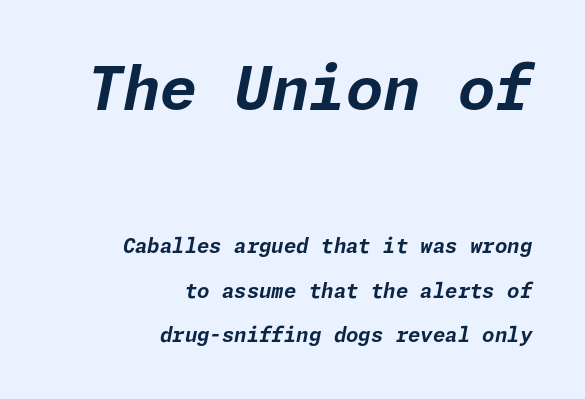
The image shows 60 px bold type, italic (leaning right); set right-aligned, loose line spacing (2.22x), normal letter spacing, not underlined; the first (top) block is 3.0x larger; low stroke contrast and a medium x-height.
